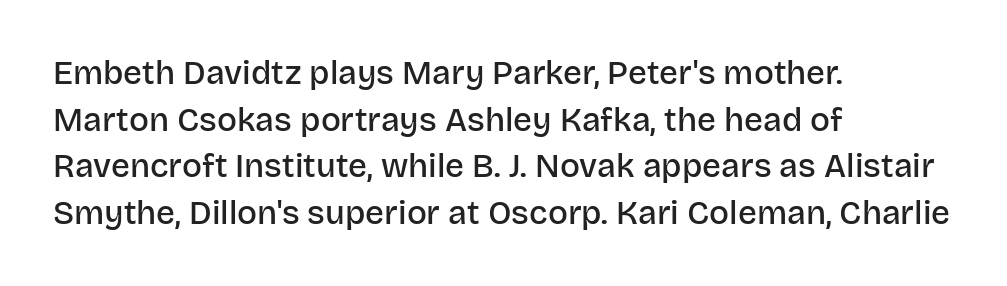
The image shows 33 px semibold sans-serif type, upright; set left-aligned, normal line spacing (1.41x), normal letter spacing, not underlined; low stroke contrast and a large x-height.
